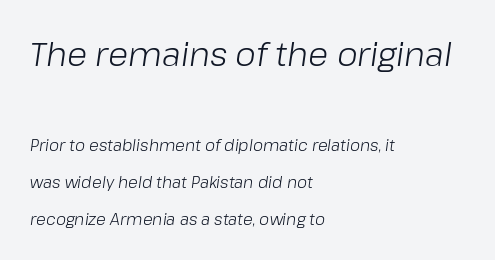
The letters are slanted; this is an italic face. Only glyphs here, with clear space below each row. You could fit nearly another row in the gap between these rows. Note the varied advance widths — an 'i' is clearly narrower than an 'm'. Nothing heavy about these letters — not bold at all. Compared with a centered layout, this one pins lines to the left instead.
